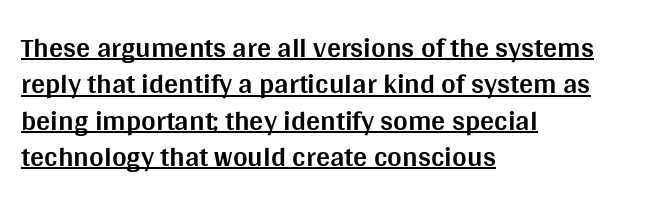
Q: Is the text bold? A: Yes.
Q: Is the text italic (slanted)? A: No, it is upright.
Q: Is the typeface a serif or a sans-serif typeface? A: Sans-serif.
Q: Is the text underlined? A: Yes.
Q: How is the paragraph aligned? A: Left-aligned.
Q: Is the spacing between letters normal or unusually wide? A: Normal.
Q: Is the spacing between lines tight, normal or loose? A: Normal.
Q: Width (condensed, normal, or wide)? A: Normal.
Q: Stroke contrast? A: Medium.
Q: x-height? A: Large.
Q: Monospaced? A: No.
